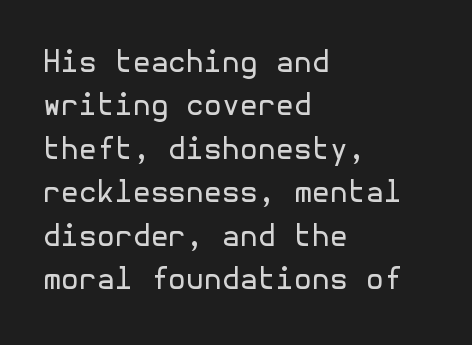
The image shows 29 px regular-weight sans-serif type, upright; set left-aligned, normal line spacing (1.5x), normal letter spacing, not underlined; a medium x-height.
